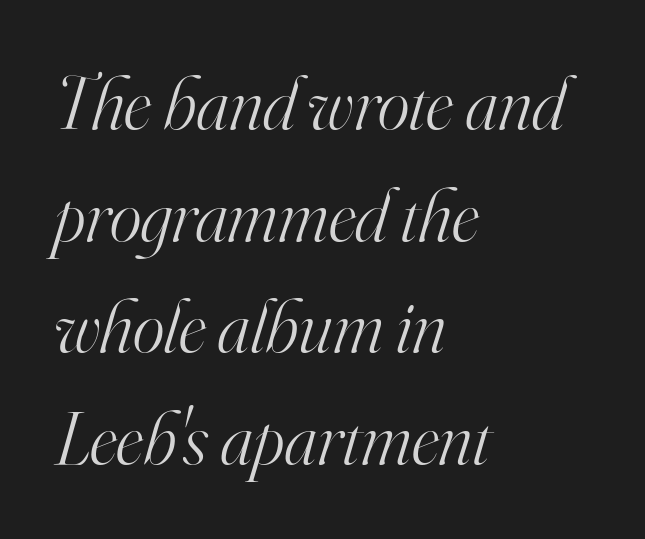
The image shows 76 px light serif type, italic (leaning right); set left-aligned, normal line spacing (1.47x), normal letter spacing, not underlined; high stroke contrast and a small x-height.
